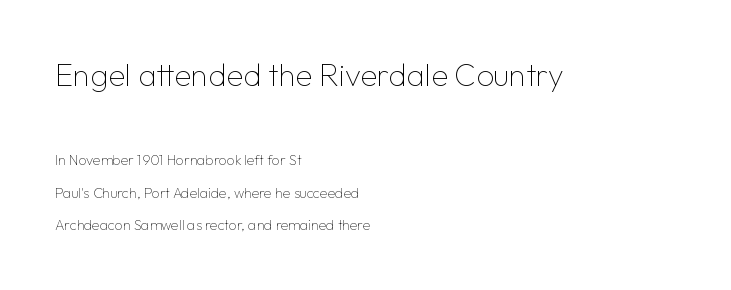
Q: Is the text bold? A: No.
Q: Is the text italic (slanted)? A: No, it is upright.
Q: Is the typeface a serif or a sans-serif typeface? A: Sans-serif.
Q: Is the text underlined? A: No.
Q: How is the paragraph aligned? A: Left-aligned.
Q: Is the spacing between letters normal or unusually wide? A: Normal.
Q: Is the spacing between lines tight, normal or loose? A: Loose.
Q: Which block of text is set in a larger size, the first (top) or the second (bottom)? A: The first (top) one.
Q: Width (condensed, normal, or wide)? A: Normal.
Q: Stroke contrast? A: Low.
Q: x-height? A: Medium.
Q: Monospaced? A: No.
